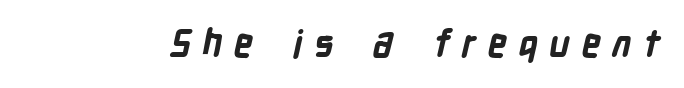
{"serif": "no", "bold": "yes", "weight": "bold", "width": "condensed", "stroke_contrast": "low", "x_height": "medium", "monospaced": "no", "underline": "no", "letter_spacing": "wide", "letter_spacing_em": 0.31, "glyph_px": 37}
